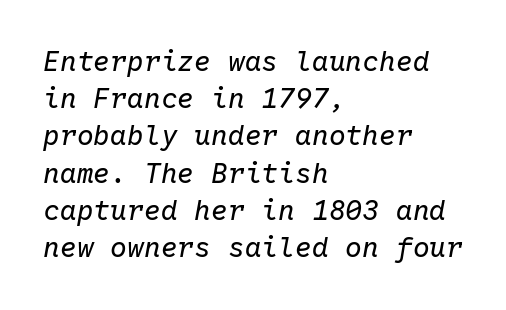
Q: Is the text bold? A: No.
Q: Is the text italic (slanted)? A: Yes, it leans right by about 10 degrees.
Q: Is the text underlined? A: No.
Q: How is the paragraph aligned? A: Left-aligned.
Q: Is the spacing between letters normal or unusually wide? A: Normal.
Q: Is the spacing between lines tight, normal or loose? A: Normal.
Q: Width (condensed, normal, or wide)? A: Normal.
Q: Stroke contrast? A: Low.
Q: x-height? A: Medium.
Q: Monospaced? A: Yes.
